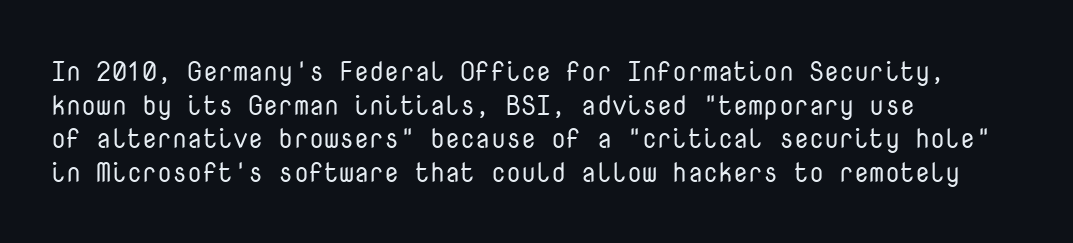
Whoever set this chose a conventional vertical rhythm. Each stroke keeps to a modest, everyday thickness or less. Is there any slant? The stems are plumb. Any mark beneath the type? The region is blank. Horizontal alignment here is leftward, the default for most running prose.
